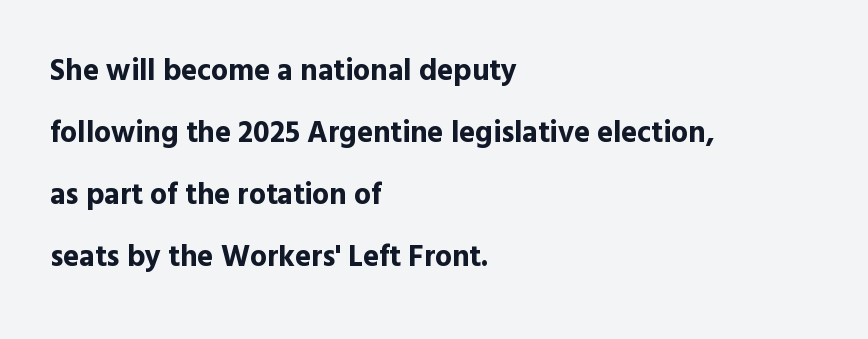
In terms of posture, this sample is upright. Its strokes are broad and dark, the hallmark of bold type. The block of text is sparse from top to bottom, with ample space between rows. Compared with a centered layout, this one pins lines to the left instead. Here the designer chose a conventional face with non-uniform glyph widths.
